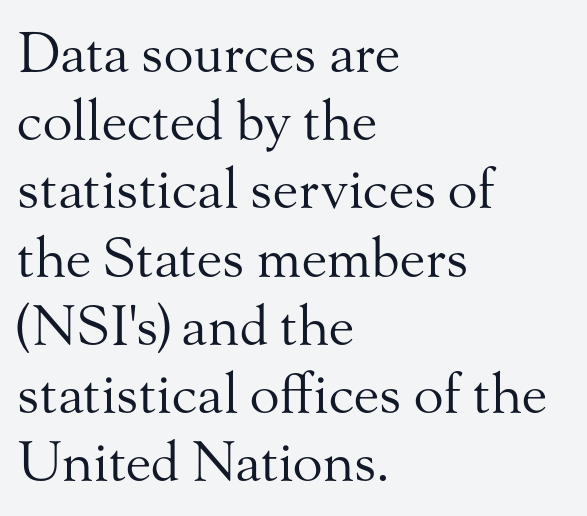
The image shows 55 px regular-weight serif type, upright; set left-aligned, line spacing 1.24x, normal letter spacing, not underlined; medium stroke contrast and a small x-height.
